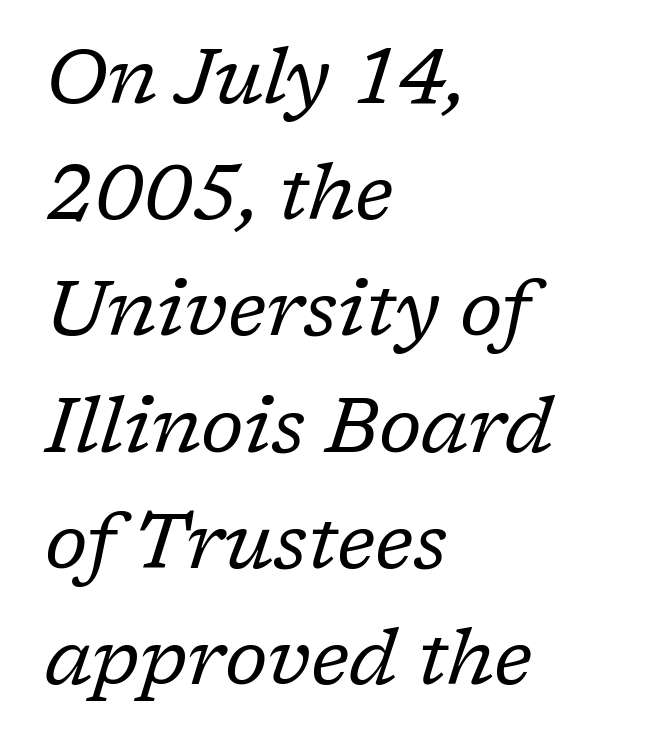
{"serif": "yes", "italic": "yes", "lean": "right", "slant_degrees": 17, "bold": "no", "weight": "regular", "width": "normal", "stroke_contrast": "low", "x_height": "medium", "monospaced": "no", "underline": "no", "align": "left", "line_spacing": "normal", "line_spacing_ratio": 1.49, "letter_spacing": "normal", "letter_spacing_em": 0.0, "glyph_px": 78}
